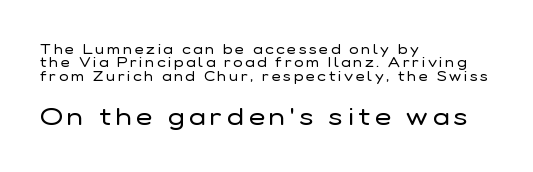
The lower block of text is set noticeably larger than the block above it. This rendering features lettering with no underline. The typesetter chose a ragged-right arrangement here. Is the type heavy? It reads as light-to-regular instead. Ordinary non-slanted type is in use.
